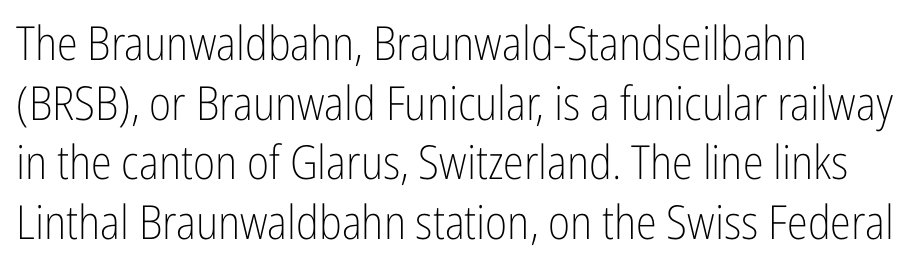
Weight class: somewhere from thin through regular. If you measured baseline to baseline, you'd find a middling distance. Unmarked baselines from the first word to the last. Are there feet on the stems? There aren't — it's a sans. Upright lettering throughout. Looks like regular typesetting: each glyph gets only the width it needs.
